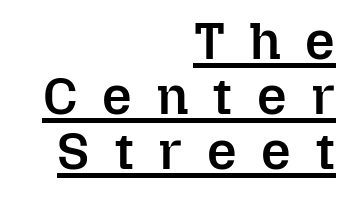
{"italic": "no", "bold": "semi", "weight": "semibold", "width": "normal", "stroke_contrast": "low", "x_height": "medium", "monospaced": "no", "underline": "yes", "align": "right", "line_spacing": "tight", "line_spacing_ratio": 1.06, "letter_spacing": "wide", "letter_spacing_em": 0.48, "glyph_px": 52}
